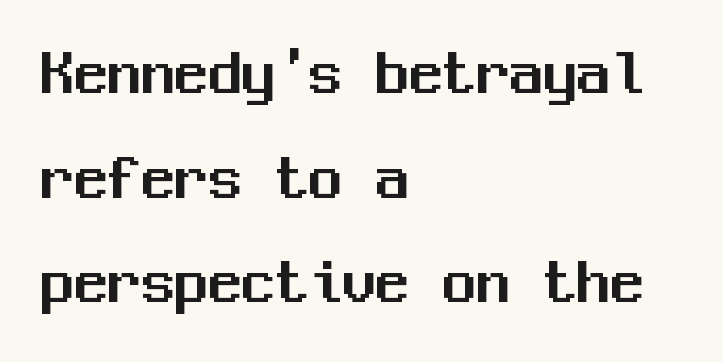
The text block is weighted toward the left margin, trailing off unevenly rightward. Are there feet on the stems? There aren't — it's a sans. This is roman type, the default non-slanted kind. Looks like terminal output: every glyph gets an equal slot. The passage shown stacks its lines at a standard gap. Glyph-to-glyph distance matches everyday printed text.
